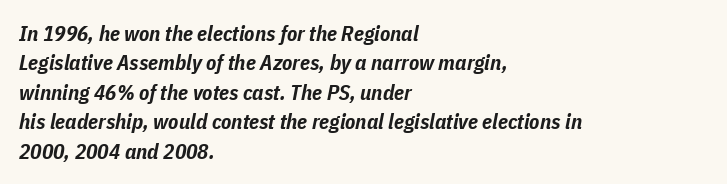
A dark, heavy texture on the line: the type is bold. Typeset ragged right — the left edge is the straight one. Whoever set this chose a conventional vertical rhythm. It's the slanting kind of type. This rendering leaves character spacing at its baseline value.
